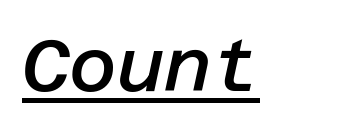
{"italic": "yes", "lean": "right", "slant_degrees": 12, "bold": "semi", "weight": "semibold", "width": "normal", "stroke_contrast": "low", "x_height": "large", "underline": "yes", "letter_spacing": "normal", "letter_spacing_em": 0.0, "glyph_px": 73}
